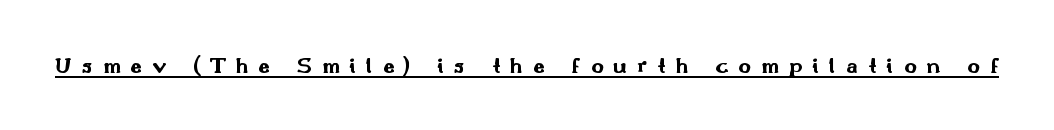
{"italic": "no", "bold": "yes", "underline": "yes", "letter_spacing": "wide", "letter_spacing_em": 0.43, "glyph_px": 24}
